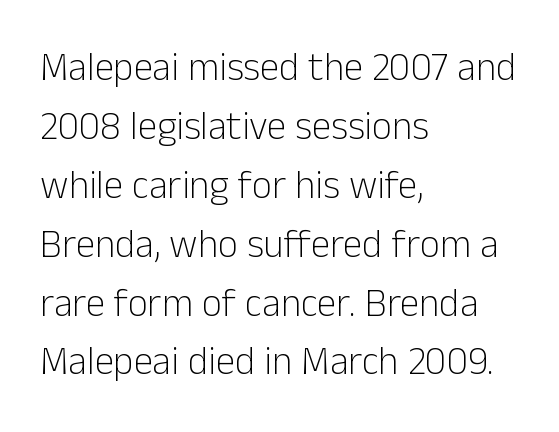
Q: Is the text bold? A: No.
Q: Is the text italic (slanted)? A: No, it is upright.
Q: Is the typeface a serif or a sans-serif typeface? A: Sans-serif.
Q: Is the text underlined? A: No.
Q: How is the paragraph aligned? A: Left-aligned.
Q: Is the spacing between letters normal or unusually wide? A: Normal.
Q: Is the spacing between lines tight, normal or loose? A: Normal.
Q: Width (condensed, normal, or wide)? A: Normal.
Q: Stroke contrast? A: Low.
Q: x-height? A: Medium.
Q: Monospaced? A: No.
